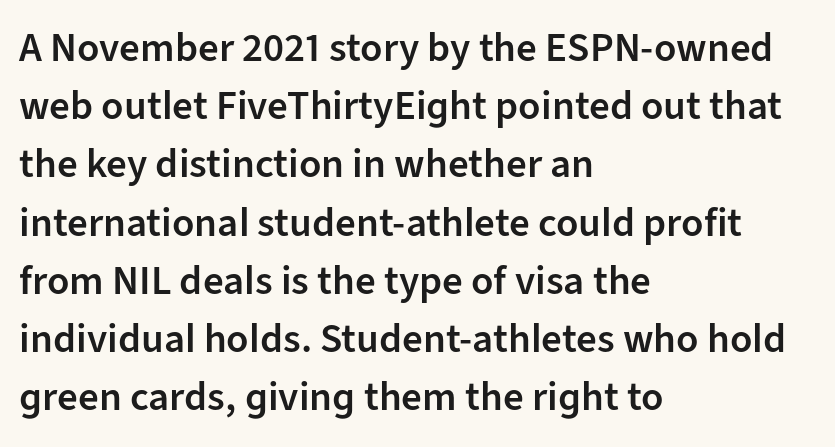
Q: Is the text bold? A: Semi-bold.
Q: Is the text italic (slanted)? A: No, it is upright.
Q: Is the typeface a serif or a sans-serif typeface? A: Sans-serif.
Q: Is the text underlined? A: No.
Q: How is the paragraph aligned? A: Left-aligned.
Q: Is the spacing between letters normal or unusually wide? A: Normal.
Q: Is the spacing between lines tight, normal or loose? A: Normal.
Q: Width (condensed, normal, or wide)? A: Normal.
Q: Stroke contrast? A: Low.
Q: x-height? A: Medium.
Q: Monospaced? A: No.
